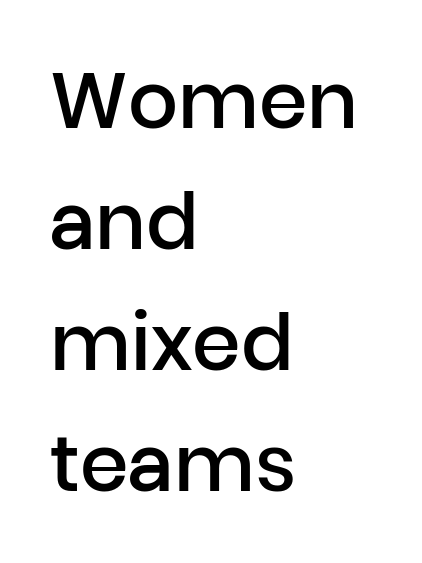
{"serif": "no", "italic": "no", "bold": "semi", "weight": "semibold", "width": "normal", "stroke_contrast": "low", "x_height": "medium", "monospaced": "no", "underline": "no", "align": "left", "line_spacing": "normal", "line_spacing_ratio": 1.55, "letter_spacing": "normal", "letter_spacing_em": 0.0, "glyph_px": 78}
